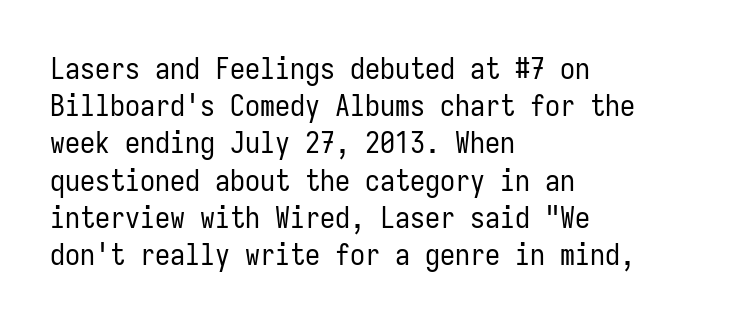
{"serif": "no", "italic": "no", "bold": "no", "weight": "regular", "width": "condensed", "stroke_contrast": "low", "x_height": "medium", "monospaced": "yes", "underline": "no", "align": "left", "line_spacing_ratio": 1.24, "letter_spacing": "normal", "letter_spacing_em": 0.0, "glyph_px": 30}
